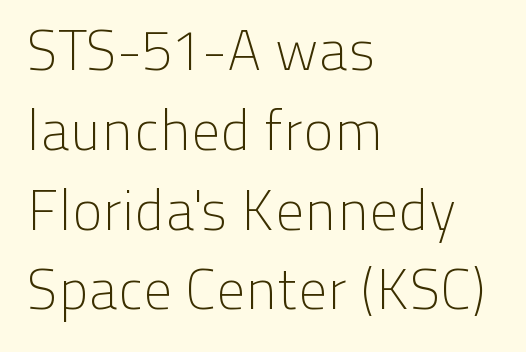
Q: Is the text bold? A: No.
Q: Is the text italic (slanted)? A: No, it is upright.
Q: Is the typeface a serif or a sans-serif typeface? A: Sans-serif.
Q: Is the text underlined? A: No.
Q: How is the paragraph aligned? A: Left-aligned.
Q: Is the spacing between letters normal or unusually wide? A: Normal.
Q: Is the spacing between lines tight, normal or loose? A: Normal.
Q: Width (condensed, normal, or wide)? A: Normal.
Q: Stroke contrast? A: Low.
Q: x-height? A: Medium.
Q: Monospaced? A: No.
